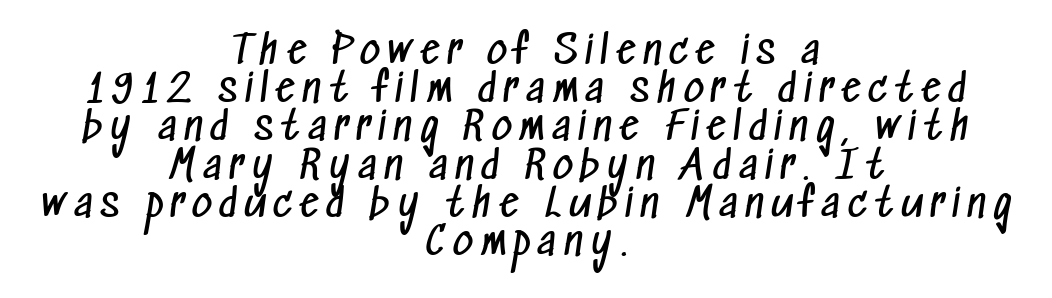
{"serif": "no", "bold": "no", "weight": "regular", "width": "condensed", "stroke_contrast": "low", "x_height": "medium", "monospaced": "no", "underline": "no", "align": "center", "line_spacing": "tight", "line_spacing_ratio": 0.98, "letter_spacing": "wide", "letter_spacing_em": 0.2, "glyph_px": 39}
